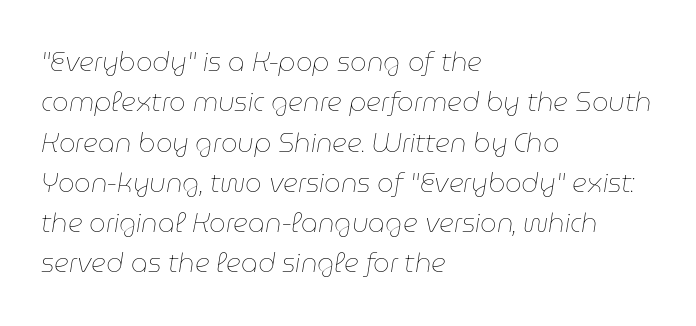
The image shows 26 px text type, italic (leaning right); set left-aligned, normal line spacing (1.55x), normal letter spacing, not underlined.
